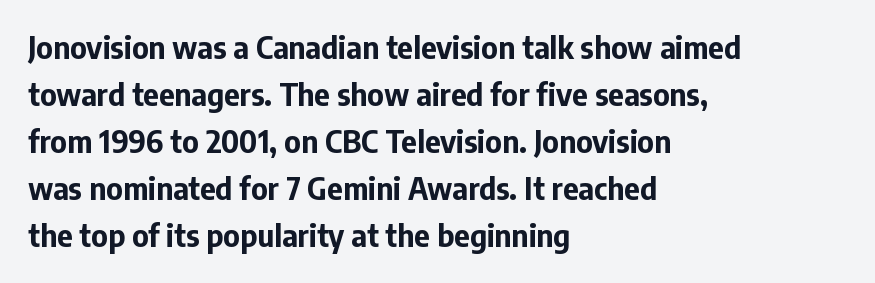
The image shows 30 px bold sans-serif type, upright; set left-aligned, normal line spacing (1.57x), normal letter spacing, not underlined; low stroke contrast and a medium x-height.
